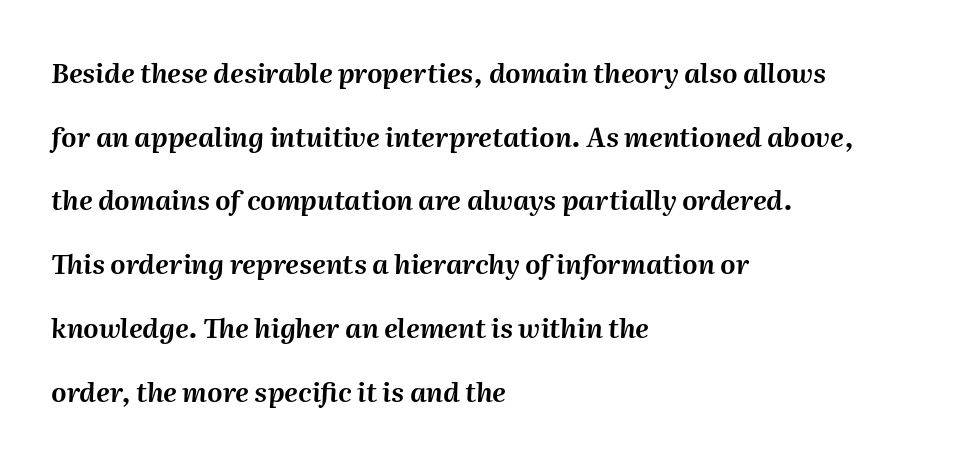
Q: Is the text italic (slanted)? A: Yes, it leans right by about 2 degrees.
Q: Is the text underlined? A: No.
Q: How is the paragraph aligned? A: Left-aligned.
Q: Is the spacing between letters normal or unusually wide? A: Normal.
Q: Is the spacing between lines tight, normal or loose? A: Loose.
